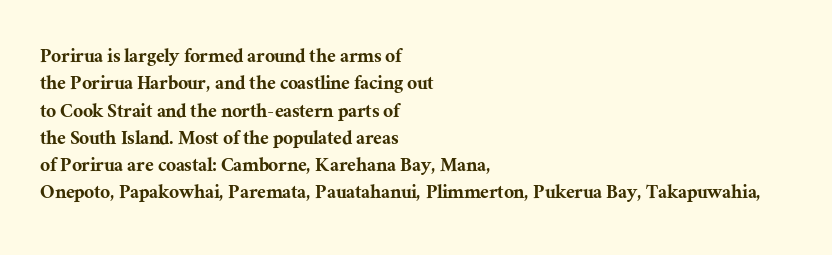
The lines are quadded left. Bare-footed words on every line. Notice how the stems are strictly vertical — no italics here. The gaps between neighbouring characters are ordinary and unremarkable.
